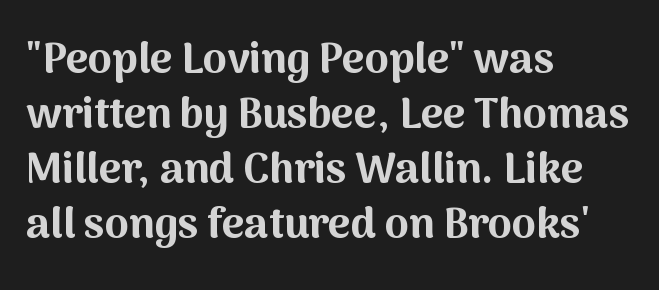
Q: Is the text bold? A: Yes.
Q: Is the text italic (slanted)? A: No, it is upright.
Q: Is the typeface a serif or a sans-serif typeface? A: Sans-serif.
Q: Is the text underlined? A: No.
Q: How is the paragraph aligned? A: Left-aligned.
Q: Is the spacing between letters normal or unusually wide? A: Normal.
Q: Is the spacing between lines tight, normal or loose? A: Normal.
Q: Width (condensed, normal, or wide)? A: Normal.
Q: Stroke contrast? A: Medium.
Q: x-height? A: Medium.
Q: Monospaced? A: No.
